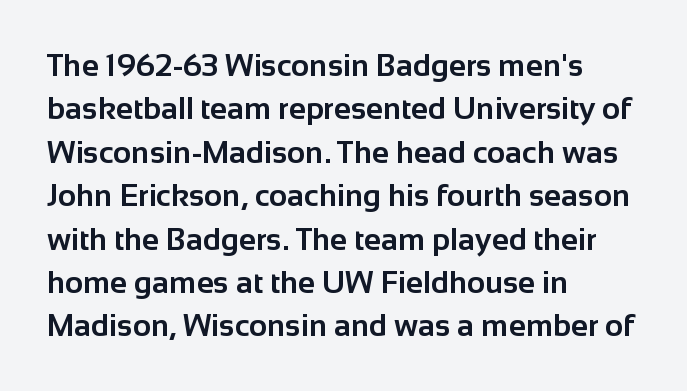
Q: Is the text bold? A: Yes.
Q: Is the text italic (slanted)? A: No, it is upright.
Q: Is the typeface a serif or a sans-serif typeface? A: Sans-serif.
Q: Is the text underlined? A: No.
Q: How is the paragraph aligned? A: Left-aligned.
Q: Is the spacing between letters normal or unusually wide? A: Normal.
Q: Is the spacing between lines tight, normal or loose? A: Normal.
Q: Width (condensed, normal, or wide)? A: Normal.
Q: Stroke contrast? A: Low.
Q: x-height? A: Medium.
Q: Monospaced? A: No.
